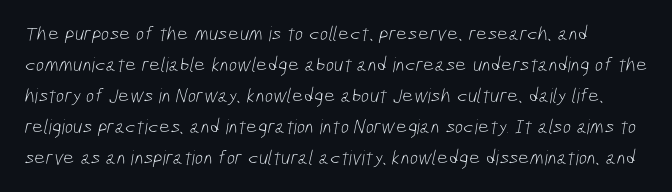
{"bold": "no", "underline": "no", "line_spacing": "normal", "line_spacing_ratio": 1.55, "letter_spacing": "normal", "letter_spacing_em": 0.0, "glyph_px": 20}
